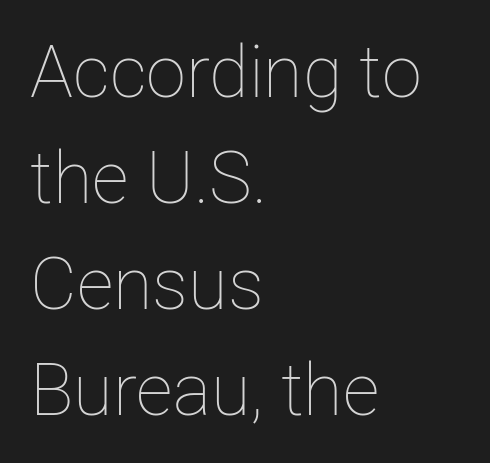
The line-height multiplier appears to be the usual default. Descender tails drop into unmarked territory. Letters have the restrained weight of plain body copy at most. Is the block centered? No — it sits flush against the left margin.
